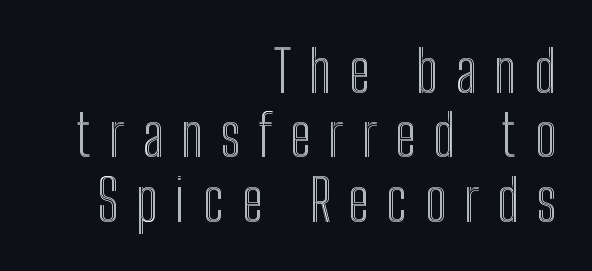
{"italic": "no", "width": "condensed", "x_height": "medium", "monospaced": "no", "underline": "no", "align": "right", "line_spacing": "tight", "line_spacing_ratio": 1.13, "letter_spacing": "wide", "letter_spacing_em": 0.31, "glyph_px": 57}
